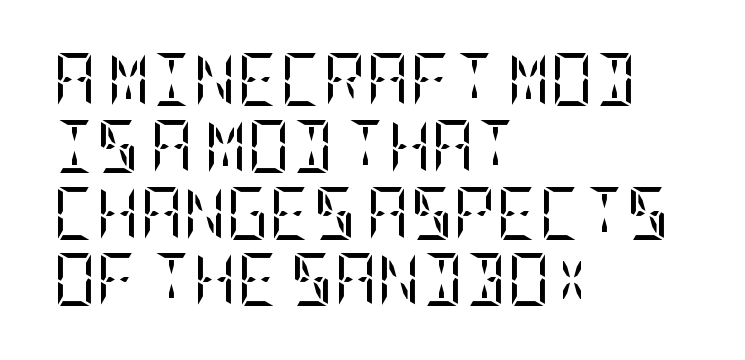
Q: Is the text bold? A: No.
Q: Is the text italic (slanted)? A: No, it is upright.
Q: Is the typeface a serif or a sans-serif typeface? A: Serif.
Q: Is the text underlined? A: No.
Q: How is the paragraph aligned? A: Left-aligned.
Q: Is the spacing between letters normal or unusually wide? A: Normal.
Q: Is the spacing between lines tight, normal or loose? A: Normal.
Q: Width (condensed, normal, or wide)? A: Condensed.
Q: Stroke contrast? A: Low.
Q: x-height? A: Large.
